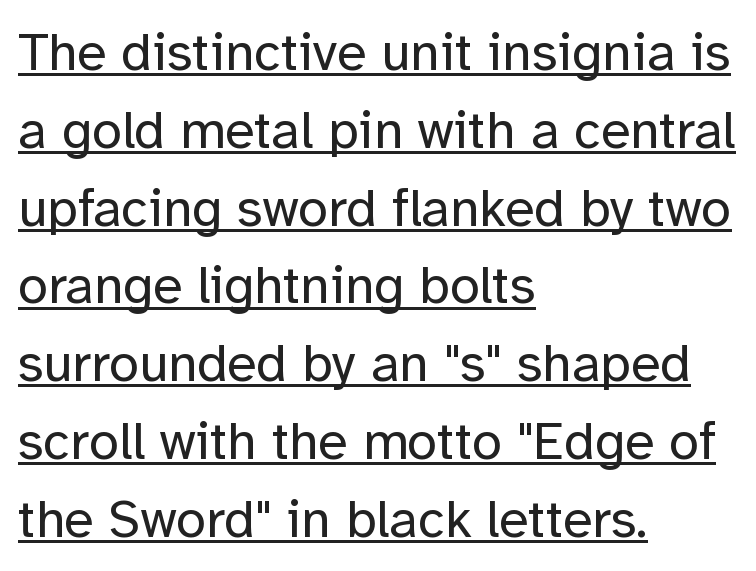
If you measured baseline to baseline, you'd find a middling distance. No heavy texture on the line: the type isn't bold. A typesetter would mark this as roman, not italic. The lettering is marked with a stroke running underneath it.
